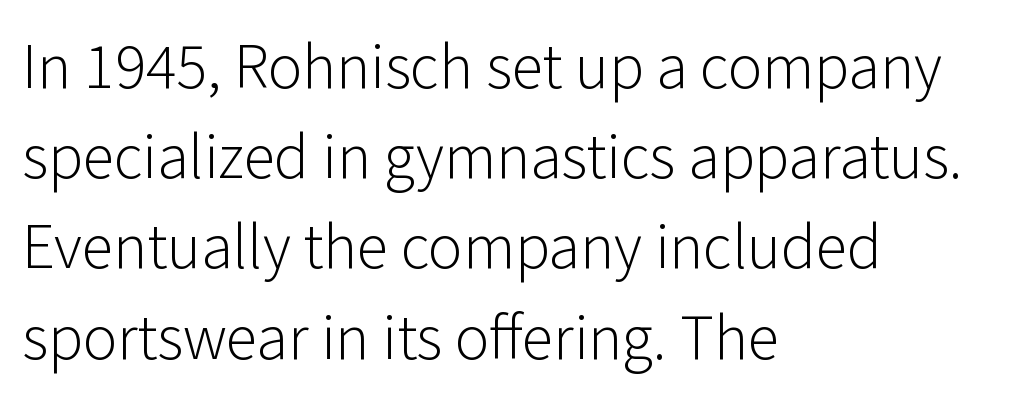
The image shows 64 px light sans-serif type, upright; set left-aligned, normal line spacing (1.41x), normal letter spacing, not underlined; low stroke contrast and a medium x-height.
